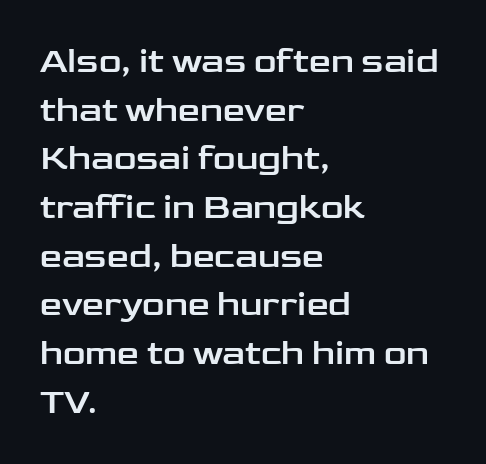
Q: Is the text italic (slanted)? A: No, it is upright.
Q: Is the typeface a serif or a sans-serif typeface? A: Sans-serif.
Q: Is the text underlined? A: No.
Q: How is the paragraph aligned? A: Left-aligned.
Q: Is the spacing between letters normal or unusually wide? A: Normal.
Q: Is the spacing between lines tight, normal or loose? A: Normal.
Q: Width (condensed, normal, or wide)? A: Wide.
Q: Stroke contrast? A: Low.
Q: x-height? A: Medium.
Q: Monospaced? A: No.
